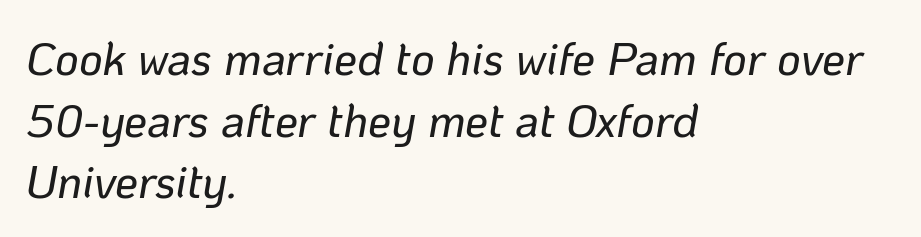
Every character sits at an angle, as italics do. Each new line begins a customary step beneath the previous one. Each row of text sits above clean, open space. Tracking value appears to be zero — textbook default spacing. Here the designer chose a conventional face with non-uniform glyph widths.
